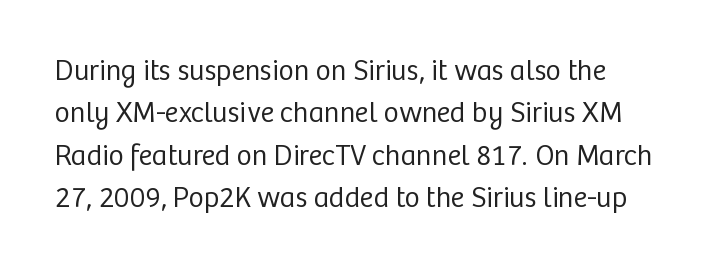
The passage shown is typed in a proportional face where columns would drift. Are there feet on the stems? There aren't — it's a sans. This rendering features lettering with no underline. Regular leading.
